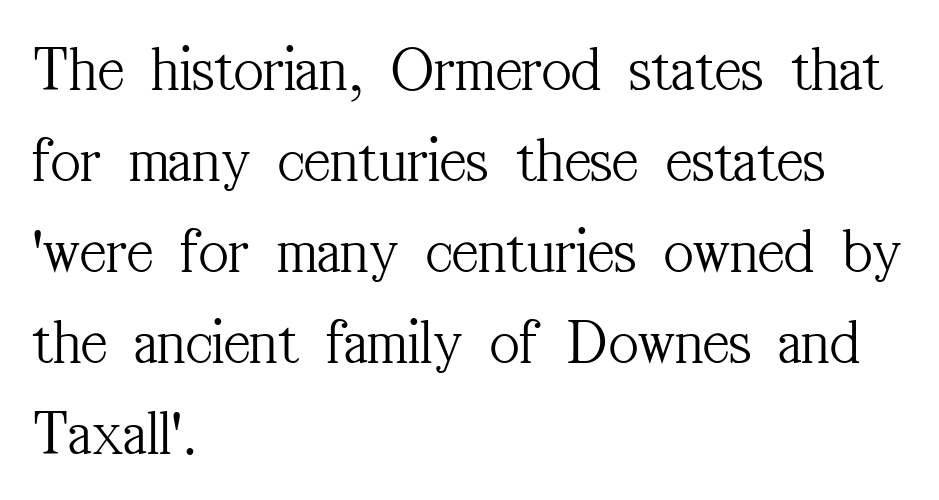
The image shows 64 px light, condensed serif type, upright; set left-aligned, normal line spacing (1.42x), normal letter spacing, not underlined; medium stroke contrast and a medium x-height.
